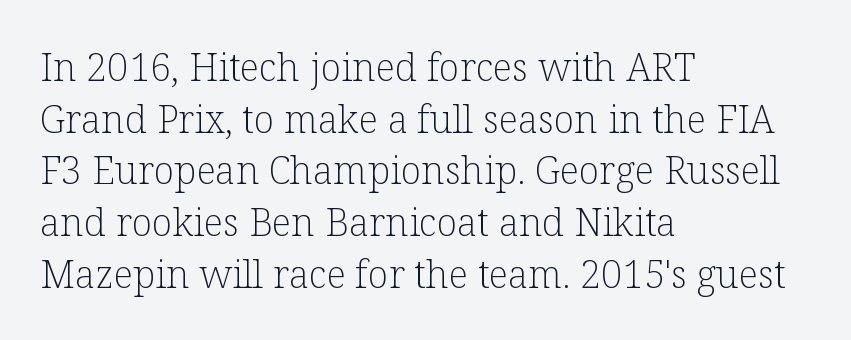
{"serif": "yes", "italic": "no", "bold": "no", "weight": "light", "width": "normal", "stroke_contrast": "low", "x_height": "medium", "monospaced": "no", "underline": "no", "align": "left", "line_spacing": "normal", "line_spacing_ratio": 1.36, "letter_spacing": "normal", "letter_spacing_em": 0.0, "glyph_px": 38}
